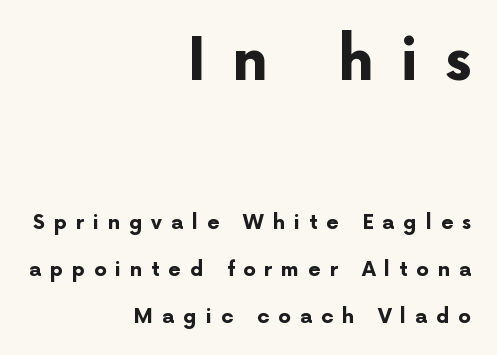
{"serif": "no", "italic": "no", "bold": "yes", "weight": "bold", "width": "normal", "stroke_contrast": "low", "x_height": "medium", "monospaced": "no", "underline": "no", "align": "right", "line_spacing": "loose", "line_spacing_ratio": 2.34, "letter_spacing": "wide", "letter_spacing_em": 0.44, "larger_block": "first", "size_ratio": 2.95, "glyph_px": 59}
